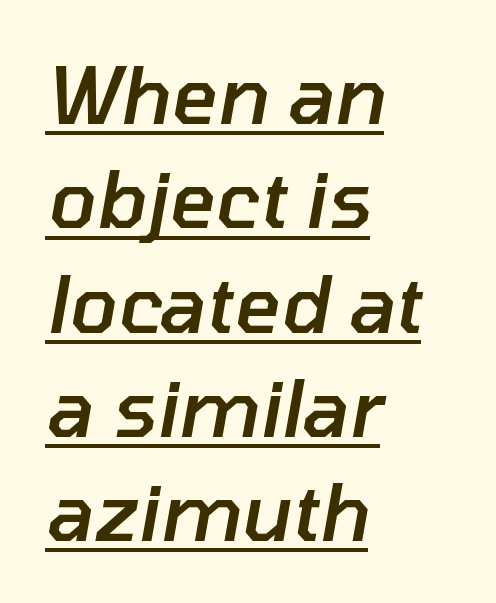
Q: Is the text bold? A: Semi-bold.
Q: Is the text italic (slanted)? A: Yes, it leans right by about 10 degrees.
Q: Is the text underlined? A: Yes.
Q: How is the paragraph aligned? A: Left-aligned.
Q: Is the spacing between letters normal or unusually wide? A: Normal.
Q: Is the spacing between lines tight, normal or loose? A: Normal.
Q: Width (condensed, normal, or wide)? A: Normal.
Q: Stroke contrast? A: Low.
Q: x-height? A: Medium.
Q: Monospaced? A: No.
